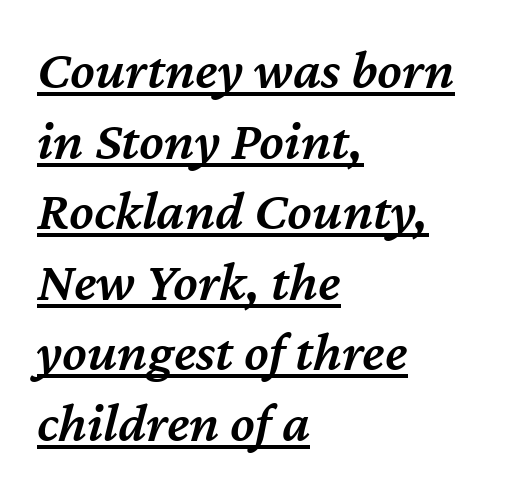
Q: Is the text bold? A: Semi-bold.
Q: Is the text italic (slanted)? A: Yes, it leans right by about 12 degrees.
Q: Is the text underlined? A: Yes.
Q: How is the paragraph aligned? A: Left-aligned.
Q: Is the spacing between letters normal or unusually wide? A: Normal.
Q: Is the spacing between lines tight, normal or loose? A: Normal.
Q: Width (condensed, normal, or wide)? A: Normal.
Q: Stroke contrast? A: Medium.
Q: x-height? A: Medium.
Q: Monospaced? A: No.
